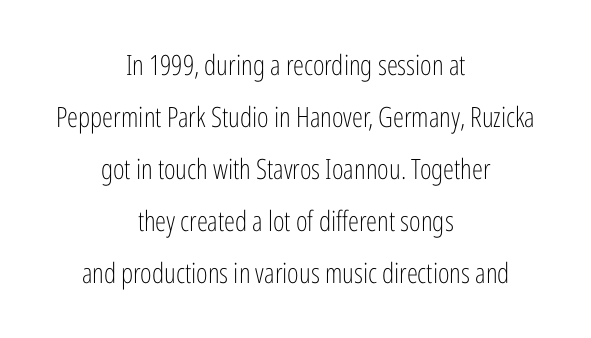
{"serif": "no", "italic": "no", "bold": "no", "weight": "light", "width": "condensed", "stroke_contrast": "low", "x_height": "medium", "monospaced": "no", "underline": "no", "align": "center", "line_spacing_ratio": 1.86, "letter_spacing": "normal", "letter_spacing_em": 0.0, "glyph_px": 28}
